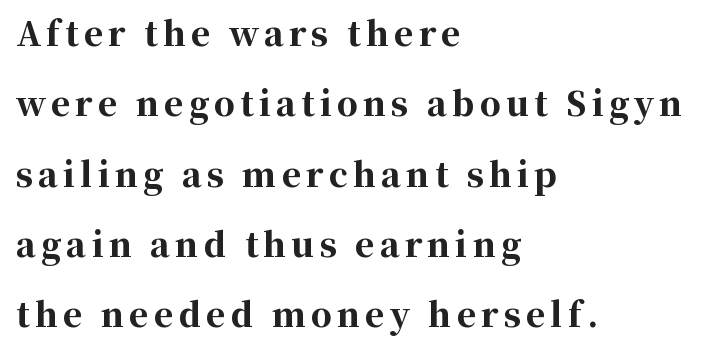
Only glyphs here, with clear space below each row. This is the regular roman posture of the typeface. Where is the straight margin? On the left. Looks like regular typesetting: each glyph gets only the width it needs. To sum up the face: it has serifs. Horizontal bands of white between lines are thick stripes.
